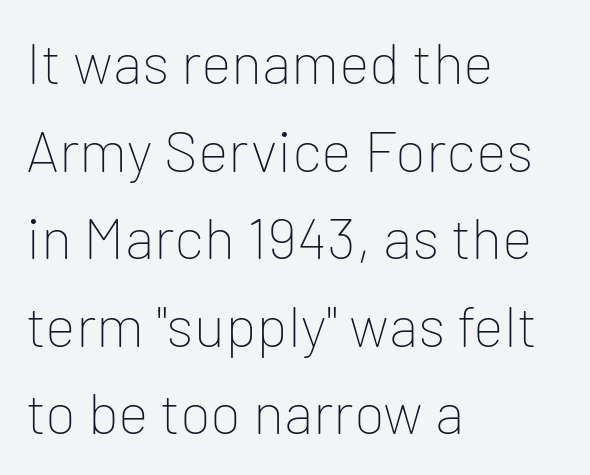
Unmarked baselines from the first word to the last. You could not count columns in this text — the font is proportionally spaced. The lettering stays uniformly vertical, giving the passage a roman look. Summary of weight: not heavy and not bold. Regular leading.
